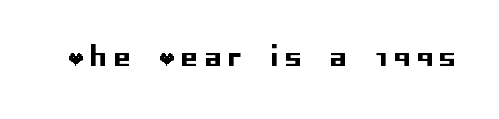
{"italic": "no", "underline": "no", "letter_spacing": "wide", "letter_spacing_em": 0.28, "glyph_px": 26}
